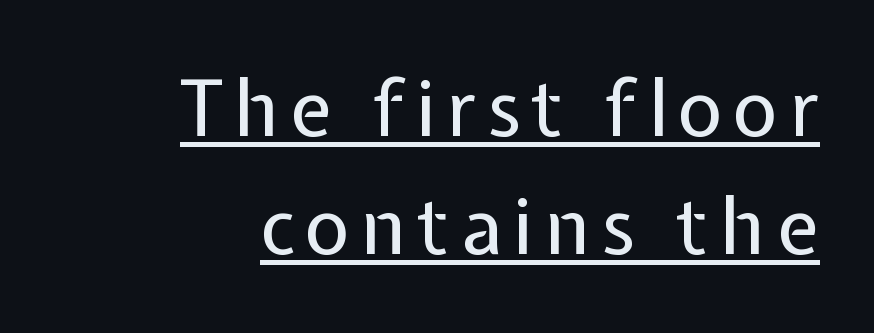
{"serif": "no", "italic": "no", "bold": "no", "weight": "regular", "width": "normal", "stroke_contrast": "low", "x_height": "medium", "monospaced": "no", "underline": "yes", "align": "right", "line_spacing": "normal", "line_spacing_ratio": 1.51, "glyph_px": 78}
